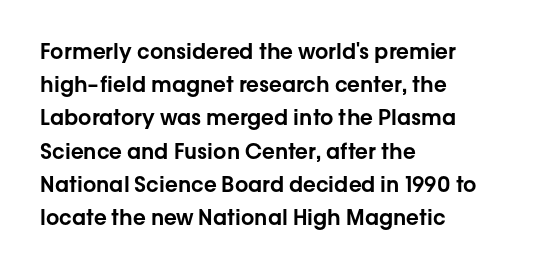
The tracking reads as untouched default to a designer's eye. Anything drawn beneath the words? Only blank space. Leading: standard. The lettering holds an erect, upright posture throughout.
